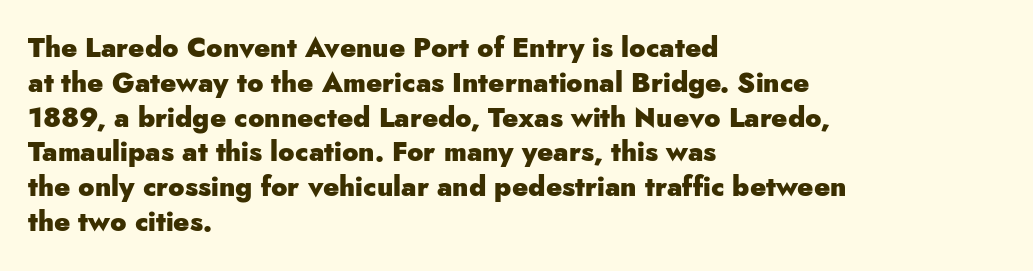
Q: Is the text bold? A: Yes.
Q: Is the text italic (slanted)? A: No, it is upright.
Q: Is the text underlined? A: No.
Q: How is the paragraph aligned? A: Left-aligned.
Q: Is the spacing between letters normal or unusually wide? A: Normal.
Q: Is the spacing between lines tight, normal or loose? A: Normal.
